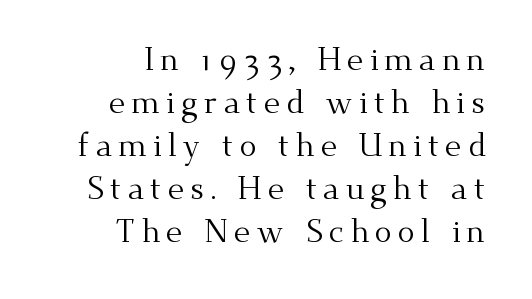
The image shows 32 px regular-weight serif type, upright; set right-aligned, normal line spacing (1.34x), not underlined; medium stroke contrast and a small x-height.
